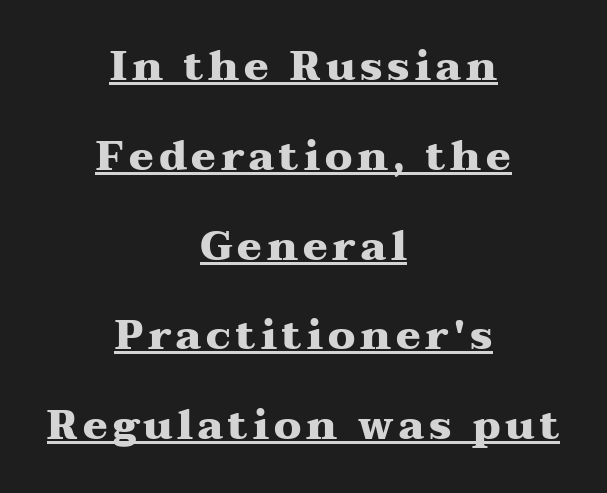
{"serif": "yes", "italic": "no", "bold": "yes", "weight": "heavy", "width": "wide", "stroke_contrast": "medium", "x_height": "medium", "monospaced": "no", "underline": "yes", "align": "center", "line_spacing": "loose", "line_spacing_ratio": 2.19, "glyph_px": 41}
